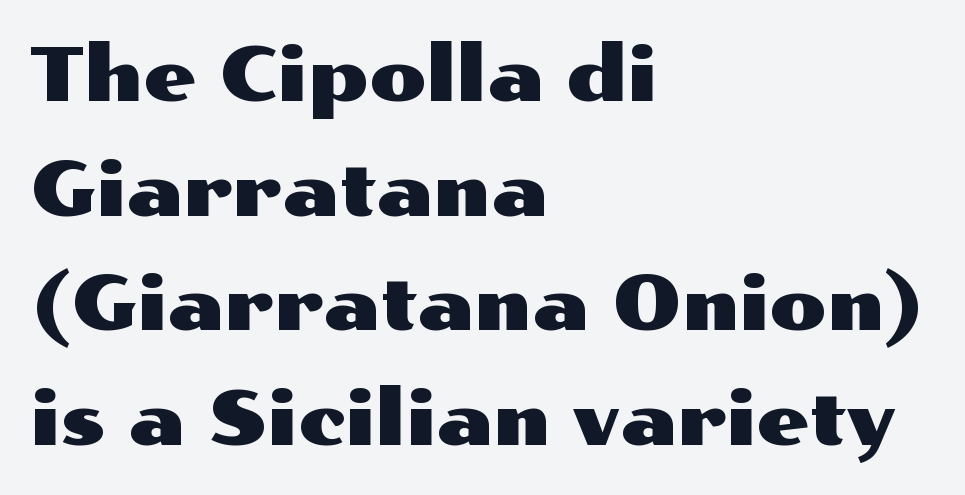
{"serif": "no", "italic": "no", "width": "wide", "stroke_contrast": "medium", "x_height": "medium", "monospaced": "no", "underline": "no", "align": "left", "line_spacing": "normal", "line_spacing_ratio": 1.53, "letter_spacing": "normal", "letter_spacing_em": 0.0, "glyph_px": 75}
